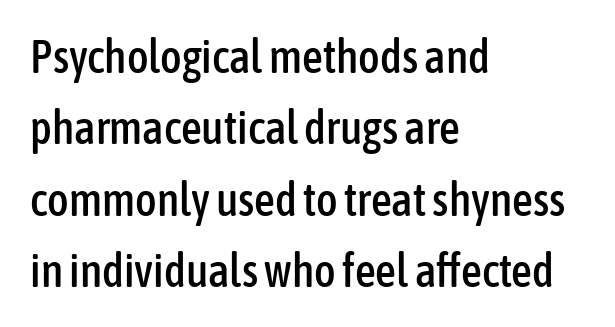
Q: Is the text italic (slanted)? A: No, it is upright.
Q: Is the typeface a serif or a sans-serif typeface? A: Sans-serif.
Q: Is the text underlined? A: No.
Q: How is the paragraph aligned? A: Left-aligned.
Q: Is the spacing between letters normal or unusually wide? A: Normal.
Q: Is the spacing between lines tight, normal or loose? A: Normal.
Q: Width (condensed, normal, or wide)? A: Condensed.
Q: Stroke contrast? A: Low.
Q: x-height? A: Medium.
Q: Monospaced? A: No.
